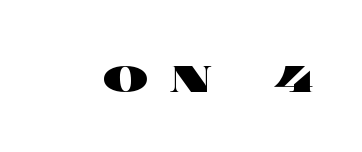
This sample has the flowing, uneven cadence of proportional lettering. The rendering uses a bold face; every stroke is thick and dark. The horizontal fit of the characters is loose and conspicuously gappy. Beneath every word, the page is bare. You can tell it's not italic because the verticals are truly vertical.
